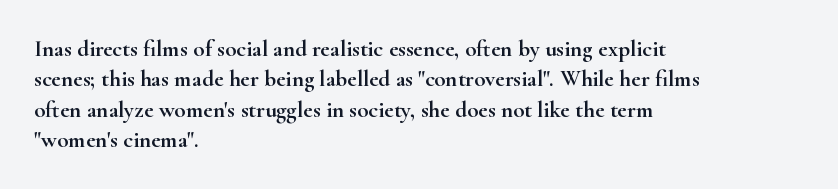
{"italic": "no", "underline": "no", "align": "left", "line_spacing": "normal", "line_spacing_ratio": 1.32, "letter_spacing": "normal", "letter_spacing_em": 0.0, "glyph_px": 23}
